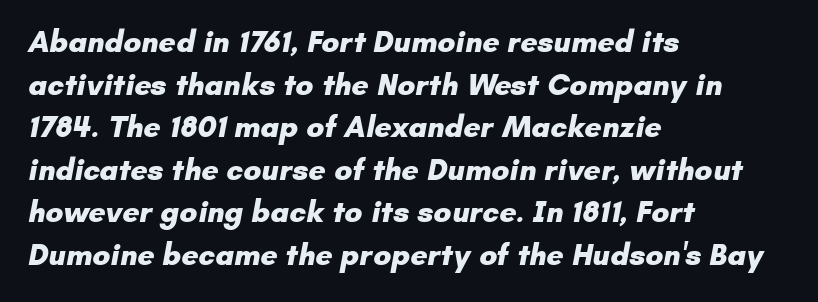
{"serif": "no", "bold": "yes", "weight": "heavy", "width": "normal", "stroke_contrast": "low", "x_height": "small", "monospaced": "no", "underline": "no", "align": "left", "line_spacing": "normal", "line_spacing_ratio": 1.42, "letter_spacing": "normal", "letter_spacing_em": 0.0, "glyph_px": 30}
